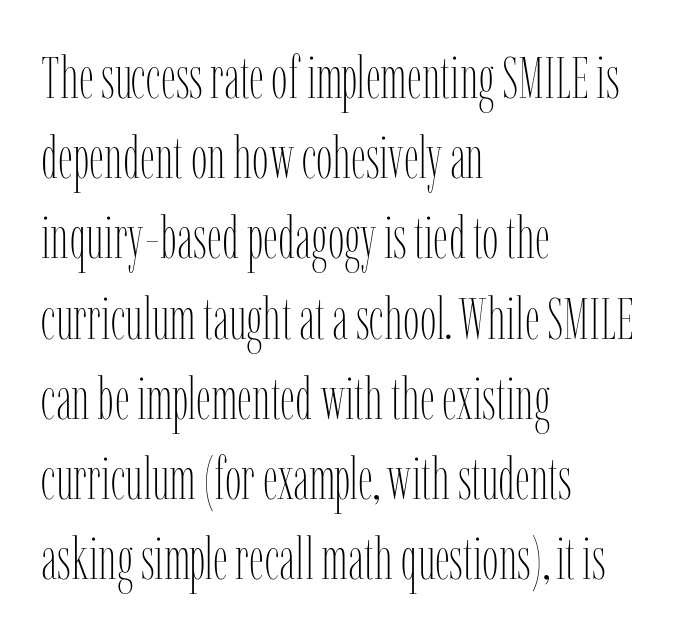
Typeset ragged right — the left edge is the straight one. Just letters on the line, the space beneath them empty. Does the leading feel generous? No, just average. There is no visible air inserted between adjacent glyphs. Characters remain perfectly vertical along every line.
